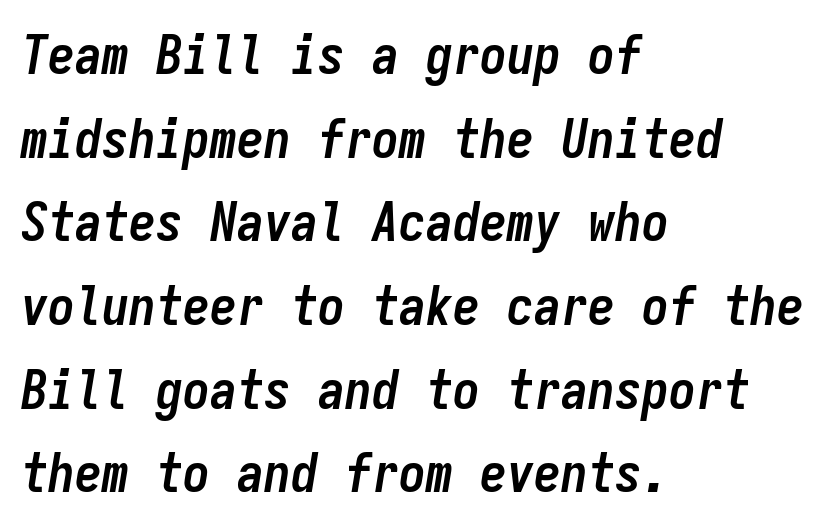
The passage shown has conventional tracking throughout. The space between consecutive lines is moderate. Strokes here are thick enough to call this a true bold. Bare-footed words on every line. Casual observation: everything's shoved over to the left.
